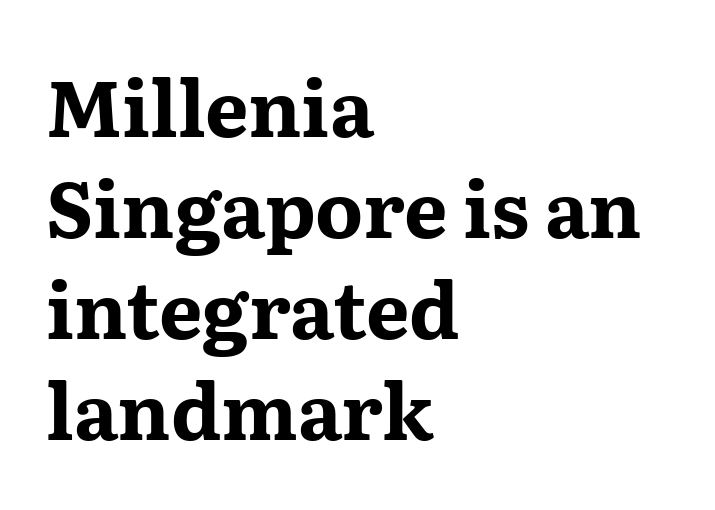
The image shows 77 px bold, wide serif type, upright; set left-aligned, normal line spacing (1.31x), normal letter spacing, not underlined; medium stroke contrast and a medium x-height.
